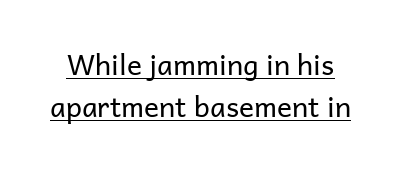
Q: Is the text bold? A: No.
Q: Is the text italic (slanted)? A: No, it is upright.
Q: Is the typeface a serif or a sans-serif typeface? A: Sans-serif.
Q: Is the text underlined? A: Yes.
Q: Is the spacing between letters normal or unusually wide? A: Normal.
Q: Is the spacing between lines tight, normal or loose? A: Normal.
Q: Width (condensed, normal, or wide)? A: Normal.
Q: Stroke contrast? A: Low.
Q: x-height? A: Medium.
Q: Monospaced? A: No.
